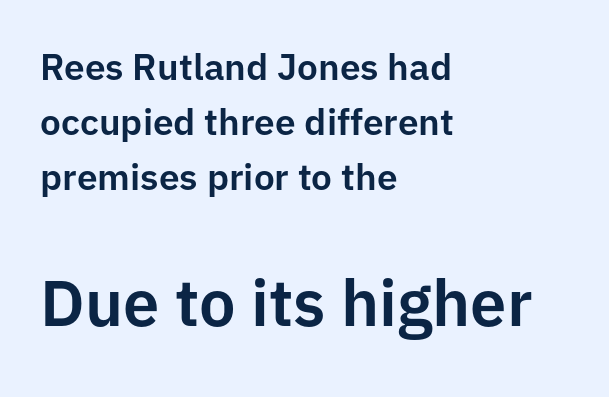
Q: Is the text italic (slanted)? A: No, it is upright.
Q: Is the typeface a serif or a sans-serif typeface? A: Sans-serif.
Q: Is the text underlined? A: No.
Q: How is the paragraph aligned? A: Left-aligned.
Q: Is the spacing between letters normal or unusually wide? A: Normal.
Q: Is the spacing between lines tight, normal or loose? A: Normal.
Q: Which block of text is set in a larger size, the first (top) or the second (bottom)? A: The second (bottom) one.
Q: Width (condensed, normal, or wide)? A: Normal.
Q: Stroke contrast? A: Low.
Q: x-height? A: Medium.
Q: Monospaced? A: No.
